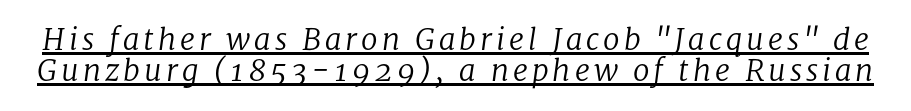
Q: Is the text bold? A: No.
Q: Is the text italic (slanted)? A: Yes, it leans right by about 8 degrees.
Q: Is the typeface a serif or a sans-serif typeface? A: Serif.
Q: Is the text underlined? A: Yes.
Q: Is the spacing between lines tight, normal or loose? A: Tight.
Q: Width (condensed, normal, or wide)? A: Normal.
Q: Stroke contrast? A: Low.
Q: x-height? A: Medium.
Q: Monospaced? A: No.
